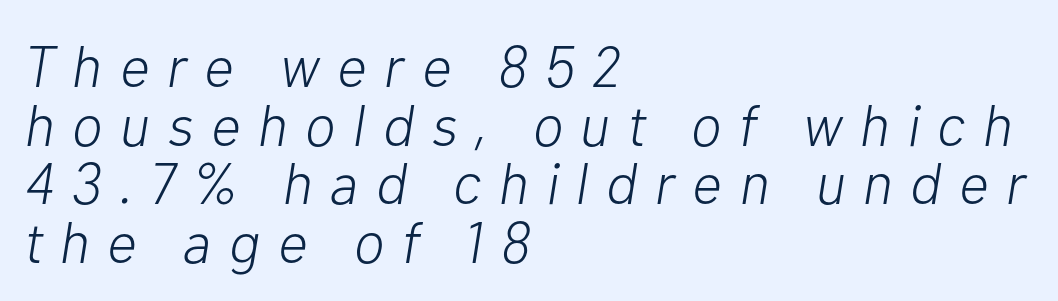
Q: Is the text bold? A: No.
Q: Is the text italic (slanted)? A: Yes, it leans right by about 10 degrees.
Q: Is the text underlined? A: No.
Q: How is the paragraph aligned? A: Left-aligned.
Q: Is the spacing between letters normal or unusually wide? A: Unusually wide.
Q: Is the spacing between lines tight, normal or loose? A: Tight.
Q: Width (condensed, normal, or wide)? A: Normal.
Q: Stroke contrast? A: Low.
Q: x-height? A: Medium.
Q: Monospaced? A: No.
